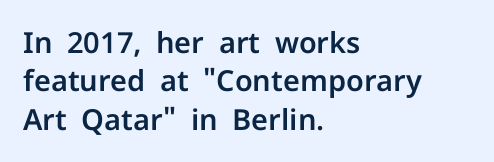
Q: Is the text italic (slanted)? A: No, it is upright.
Q: Is the typeface a serif or a sans-serif typeface? A: Sans-serif.
Q: Is the text underlined? A: No.
Q: How is the paragraph aligned? A: Left-aligned.
Q: Is the spacing between letters normal or unusually wide? A: Normal.
Q: Is the spacing between lines tight, normal or loose? A: Normal.
Q: Width (condensed, normal, or wide)? A: Normal.
Q: Stroke contrast? A: Low.
Q: x-height? A: Medium.
Q: Monospaced? A: No.
